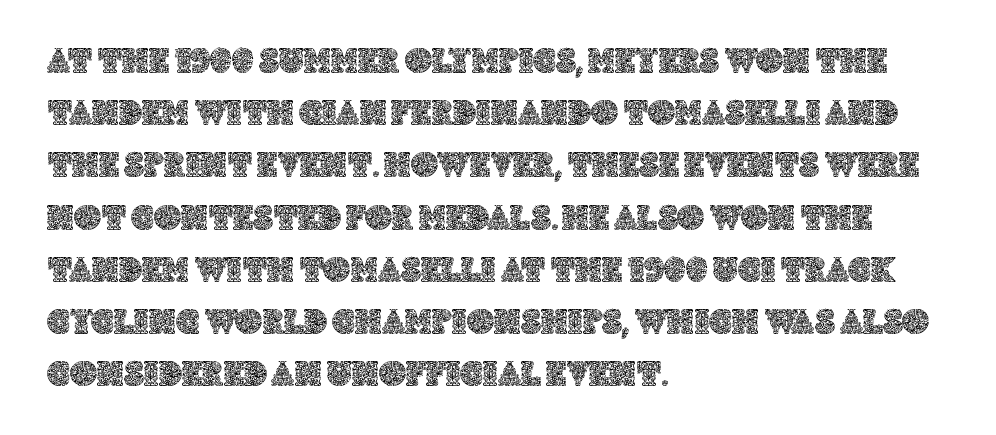
The image shows 37 px text type, upright; set left-aligned, normal line spacing (1.41x), normal letter spacing, not underlined; a large x-height.
